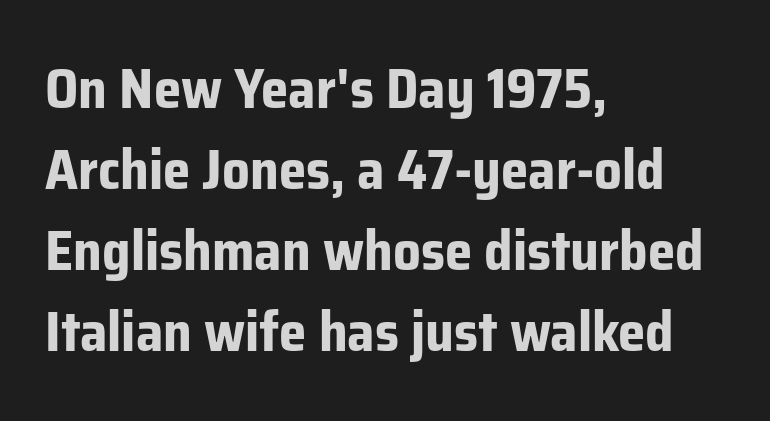
Quick note: not italic, upright. The lines in this sample share a left origin and differ only in where they stop. This sample uses a sans-serif face. This sample has the flowing, uneven cadence of proportional lettering.
